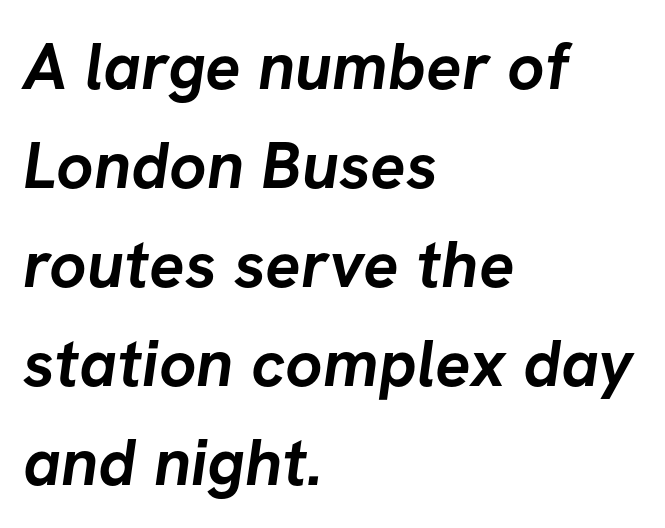
A sans-serif font was chosen for this passage. The compositor pushed each line to the left boundary. This sample has the flowing, uneven cadence of proportional lettering. The rendering uses a bold face; every stroke is thick and dark. Notice how descenders clear the ascenders below comfortably — that's standard leading.
